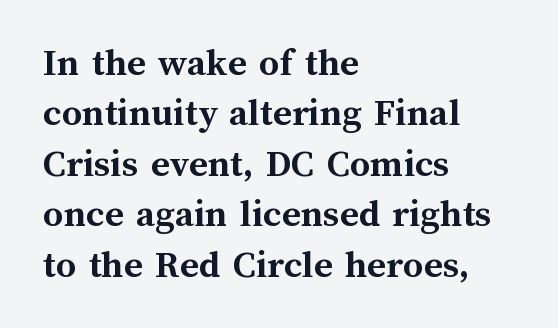
Q: Is the text bold? A: Yes.
Q: Is the text italic (slanted)? A: No, it is upright.
Q: Is the text underlined? A: No.
Q: How is the paragraph aligned? A: Left-aligned.
Q: Is the spacing between letters normal or unusually wide? A: Normal.
Q: Is the spacing between lines tight, normal or loose? A: Normal.
Q: Width (condensed, normal, or wide)? A: Normal.
Q: Stroke contrast? A: Medium.
Q: x-height? A: Medium.
Q: Monospaced? A: No.
